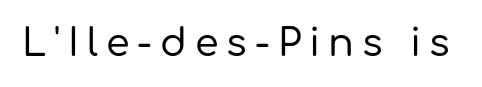
Letter spacing: wide. Underline: absent. Do the characters align in a grid? No, the font is proportional. If you drew a line through each stem, it would be perfectly vertical. Is this a sans? Yes — the strokes have no serifs.
